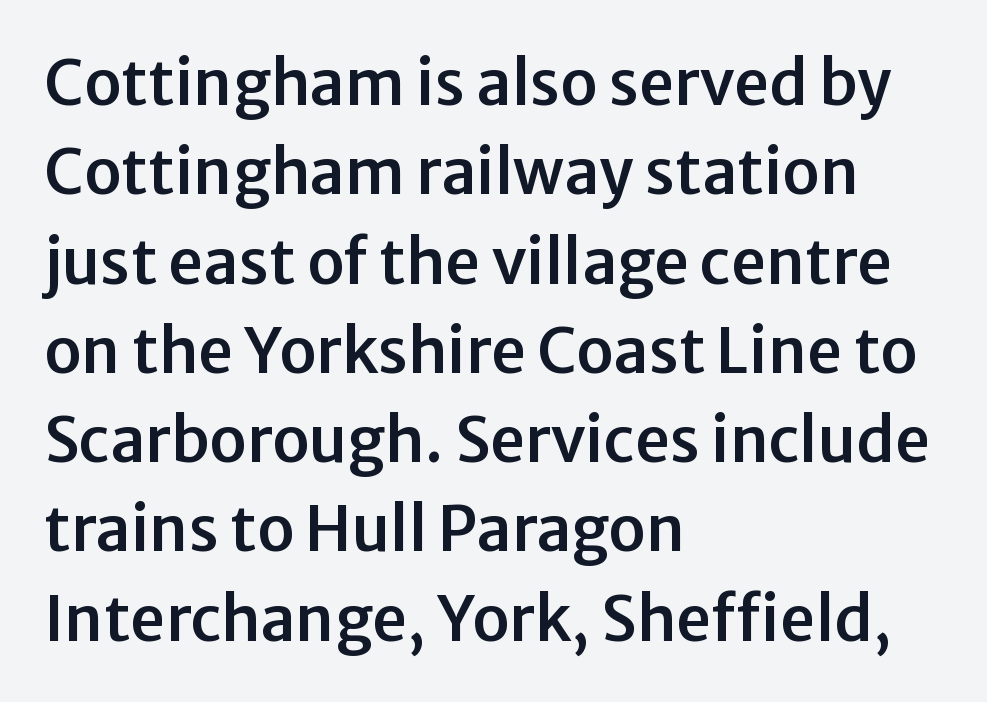
The image shows 62 px sans-serif type, upright; set left-aligned, normal line spacing (1.44x), normal letter spacing, not underlined; low stroke contrast and a medium x-height.
